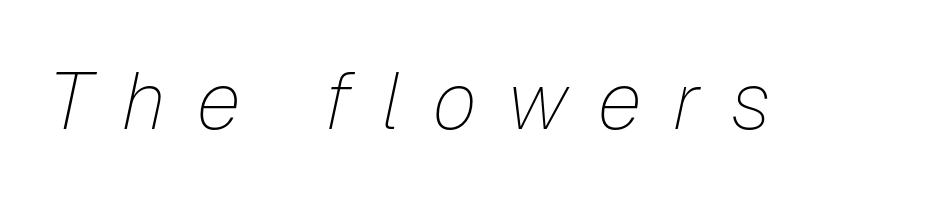
The image shows 80 px thin type, italic (leaning right); set unusually wide letter spacing (+0.39 em), not underlined; low stroke contrast and a medium x-height.
